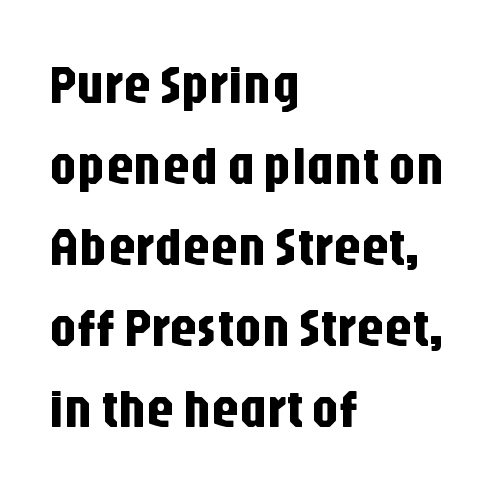
Q: Is the text italic (slanted)? A: No, it is upright.
Q: Is the typeface a serif or a sans-serif typeface? A: Sans-serif.
Q: Is the text underlined? A: No.
Q: How is the paragraph aligned? A: Left-aligned.
Q: Is the spacing between letters normal or unusually wide? A: Normal.
Q: Is the spacing between lines tight, normal or loose? A: Normal.
Q: Width (condensed, normal, or wide)? A: Condensed.
Q: Stroke contrast? A: Low.
Q: x-height? A: Large.
Q: Monospaced? A: No.
